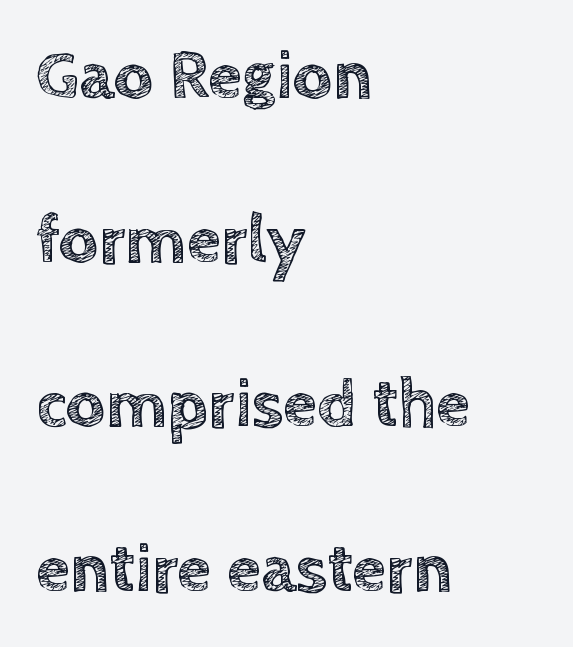
Q: Is the text italic (slanted)? A: No, it is upright.
Q: Is the text underlined? A: No.
Q: How is the paragraph aligned? A: Left-aligned.
Q: Is the spacing between letters normal or unusually wide? A: Normal.
Q: Is the spacing between lines tight, normal or loose? A: Loose.
Q: Width (condensed, normal, or wide)? A: Normal.
Q: x-height? A: Large.
Q: Monospaced? A: No.
